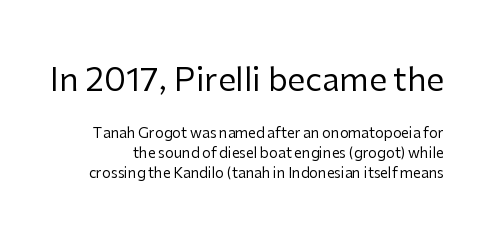
Horizontal bands of white between lines are of average thickness. This layout puts the oversized block above and the modest block below. The gaps between neighbouring characters are ordinary and unremarkable. Check under the words: just untouched page.
